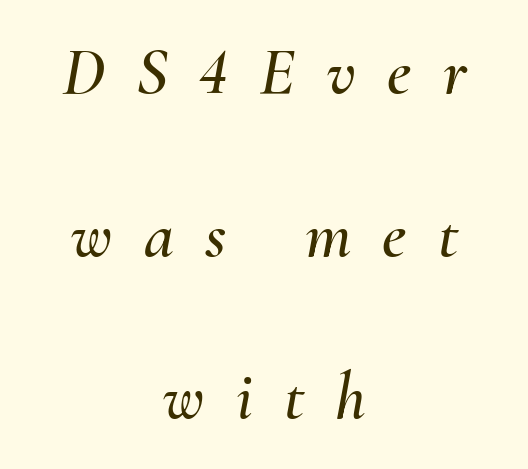
{"italic": "yes", "lean": "right", "slant_degrees": 10, "width": "normal", "stroke_contrast": "medium", "x_height": "small", "monospaced": "no", "underline": "no", "align": "center", "line_spacing": "loose", "line_spacing_ratio": 2.39, "letter_spacing": "wide", "letter_spacing_em": 0.46, "glyph_px": 68}
